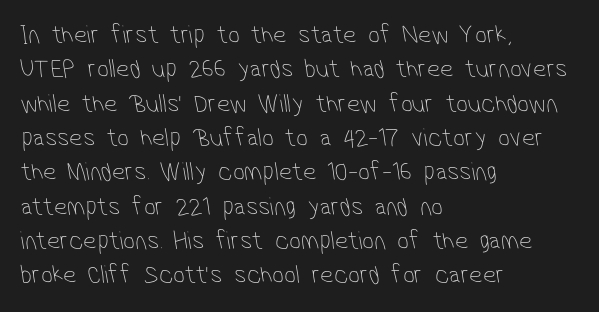
The foot of each line stays bare and open. Compared with a centered layout, this one pins lines to the left instead. The cut favours lightness, reaching ordinary text weight at its darkest. The designer left line spacing at the default.
